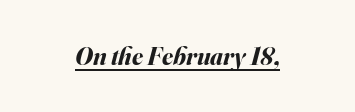
The image shows 25 px bold type, italic (leaning right); set centered, normal letter spacing, underlined.
